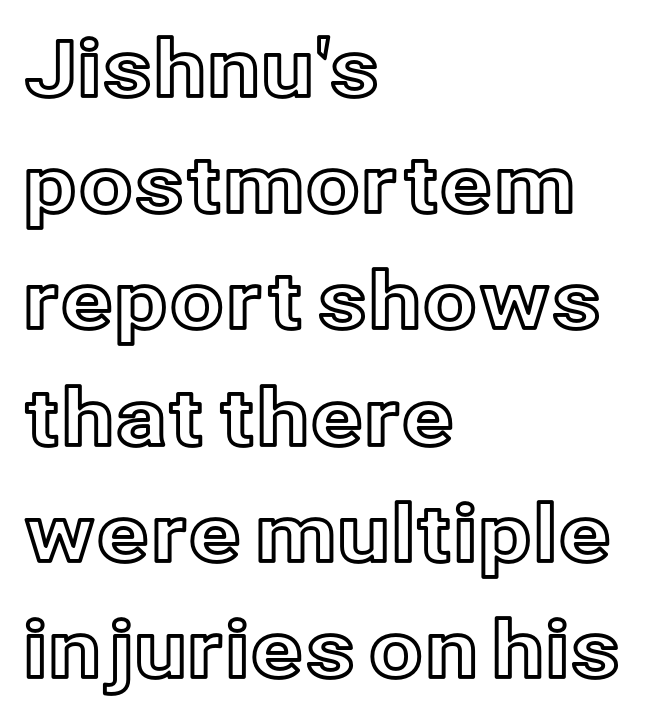
The image shows 78 px text type, upright; set left-aligned, normal line spacing (1.49x), normal letter spacing, not underlined; a medium x-height.
